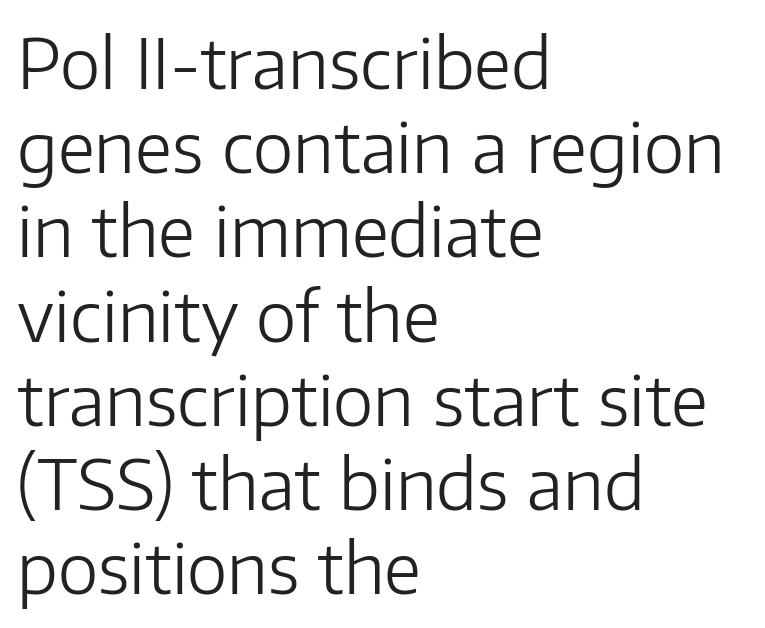
The image shows 69 px light sans-serif type, upright; set left-aligned, line spacing 1.22x, normal letter spacing, not underlined; low stroke contrast and a medium x-height.
